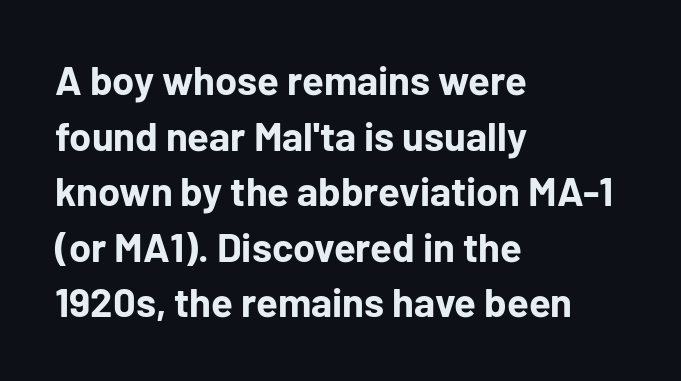
Q: Is the text bold? A: Yes.
Q: Is the text italic (slanted)? A: No, it is upright.
Q: Is the typeface a serif or a sans-serif typeface? A: Sans-serif.
Q: Is the text underlined? A: No.
Q: How is the paragraph aligned? A: Left-aligned.
Q: Is the spacing between letters normal or unusually wide? A: Normal.
Q: Is the spacing between lines tight, normal or loose? A: Normal.
Q: Width (condensed, normal, or wide)? A: Normal.
Q: Stroke contrast? A: Low.
Q: x-height? A: Medium.
Q: Monospaced? A: No.
